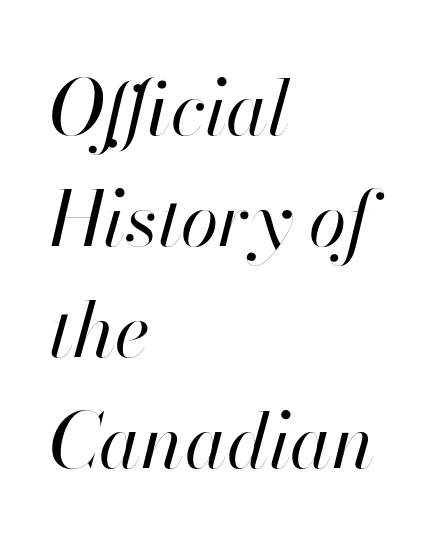
Q: Is the text bold? A: No.
Q: Is the text italic (slanted)? A: Yes, it leans right by about 13 degrees.
Q: Is the text underlined? A: No.
Q: How is the paragraph aligned? A: Left-aligned.
Q: Is the spacing between letters normal or unusually wide? A: Normal.
Q: Is the spacing between lines tight, normal or loose? A: Normal.
Q: Width (condensed, normal, or wide)? A: Normal.
Q: Stroke contrast? A: High.
Q: x-height? A: Small.
Q: Monospaced? A: No.
